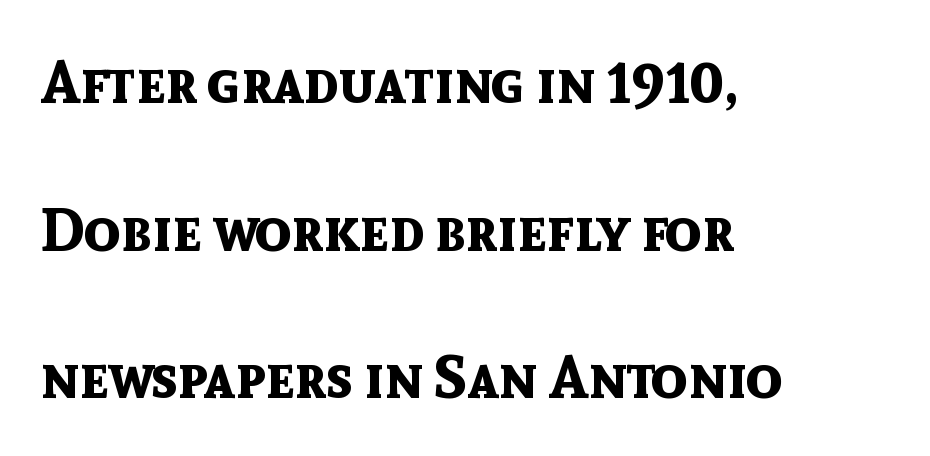
The gaps between neighbouring characters are ordinary and unremarkable. Posture: vertical. The font is running at its bold setting. A classic flush-left, rag-right setting is used for this passage. The text was rendered using a sans face with plain stroke endings.
